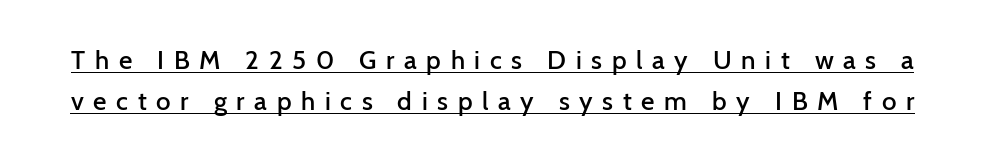
Q: Is the text bold? A: Semi-bold.
Q: Is the text italic (slanted)? A: No, it is upright.
Q: Is the text underlined? A: Yes.
Q: Is the spacing between letters normal or unusually wide? A: Unusually wide.
Q: Is the spacing between lines tight, normal or loose? A: Normal.
